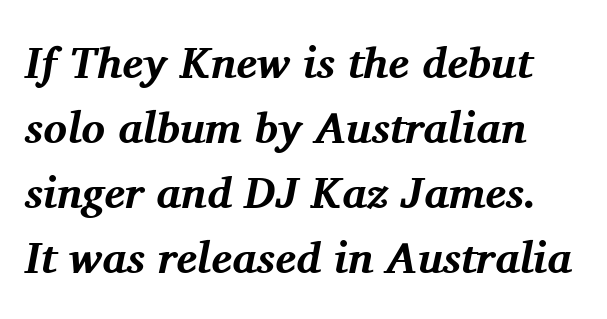
Q: Is the text bold? A: Yes.
Q: Is the text italic (slanted)? A: Yes, it leans right by about 11 degrees.
Q: Is the typeface a serif or a sans-serif typeface? A: Serif.
Q: Is the text underlined? A: No.
Q: How is the paragraph aligned? A: Left-aligned.
Q: Is the spacing between letters normal or unusually wide? A: Normal.
Q: Is the spacing between lines tight, normal or loose? A: Normal.
Q: Width (condensed, normal, or wide)? A: Normal.
Q: Stroke contrast? A: Medium.
Q: x-height? A: Medium.
Q: Monospaced? A: No.
